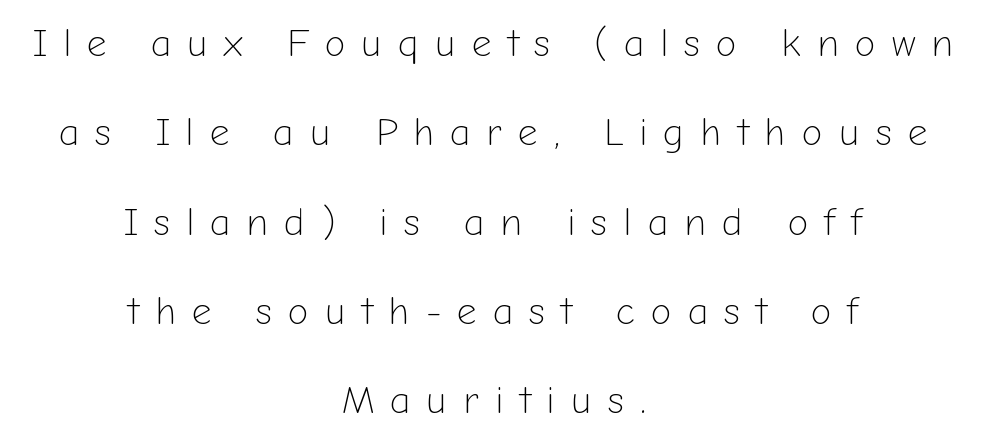
{"serif": "no", "italic": "no", "bold": "no", "weight": "light", "width": "normal", "stroke_contrast": "low", "x_height": "medium", "monospaced": "no", "underline": "no", "align": "center", "line_spacing": "loose", "line_spacing_ratio": 2.29, "letter_spacing": "wide", "letter_spacing_em": 0.4, "glyph_px": 39}
